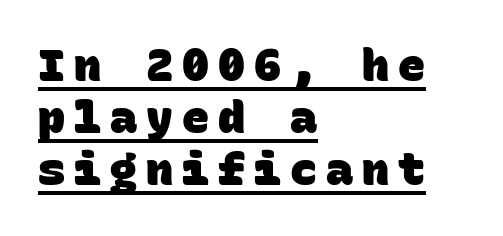
Q: Is the text bold? A: Yes.
Q: Is the typeface a serif or a sans-serif typeface? A: Sans-serif.
Q: Is the text underlined? A: Yes.
Q: How is the paragraph aligned? A: Left-aligned.
Q: Is the spacing between letters normal or unusually wide? A: Unusually wide.
Q: Width (condensed, normal, or wide)? A: Normal.
Q: Stroke contrast? A: Low.
Q: x-height? A: Large.
Q: Monospaced? A: Yes.
